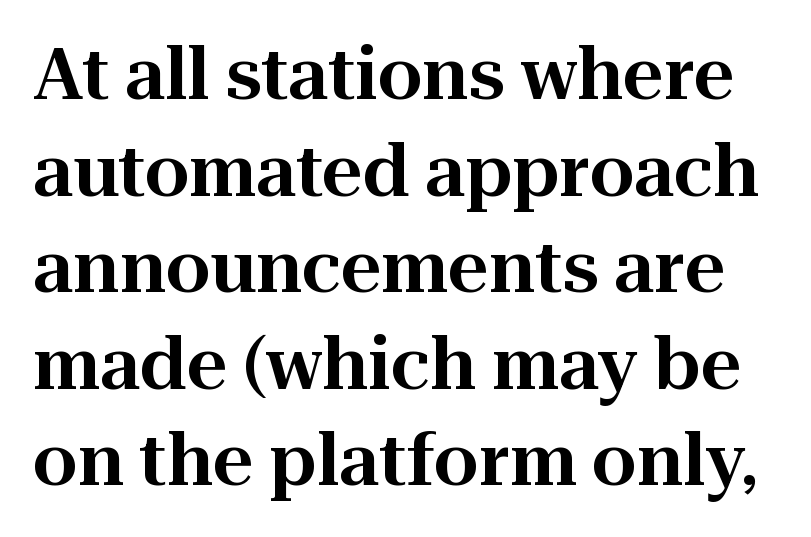
Q: Is the text italic (slanted)? A: No, it is upright.
Q: Is the typeface a serif or a sans-serif typeface? A: Serif.
Q: Is the text underlined? A: No.
Q: Is the spacing between letters normal or unusually wide? A: Normal.
Q: Is the spacing between lines tight, normal or loose? A: Normal.
Q: Width (condensed, normal, or wide)? A: Normal.
Q: Stroke contrast? A: High.
Q: x-height? A: Medium.
Q: Monospaced? A: No.
